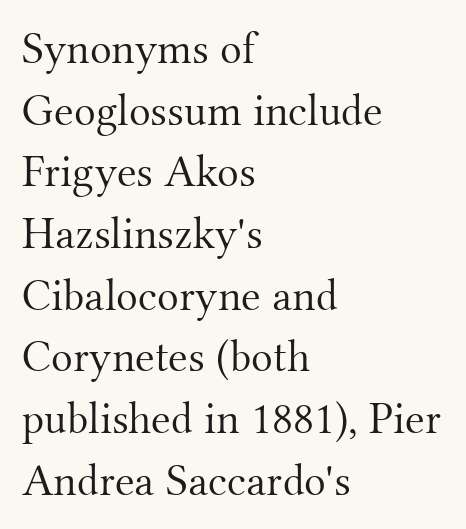
Q: Is the text bold? A: No.
Q: Is the text italic (slanted)? A: No, it is upright.
Q: Is the typeface a serif or a sans-serif typeface? A: Serif.
Q: Is the text underlined? A: No.
Q: How is the paragraph aligned? A: Left-aligned.
Q: Is the spacing between letters normal or unusually wide? A: Normal.
Q: Is the spacing between lines tight, normal or loose? A: Normal.
Q: Width (condensed, normal, or wide)? A: Normal.
Q: Stroke contrast? A: Medium.
Q: x-height? A: Small.
Q: Monospaced? A: No.
